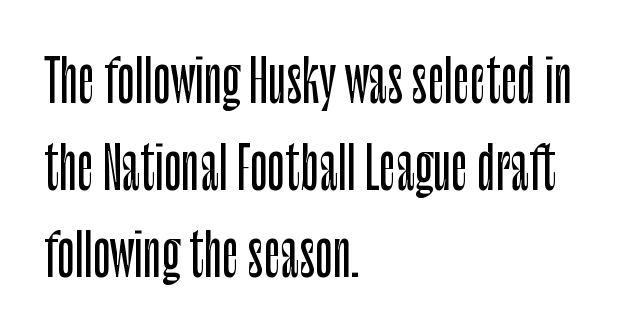
{"serif": "no", "italic": "no", "width": "condensed", "stroke_contrast": "low", "x_height": "large", "monospaced": "no", "underline": "no", "align": "left", "line_spacing": "normal", "line_spacing_ratio": 1.5, "letter_spacing": "normal", "letter_spacing_em": 0.0, "glyph_px": 58}
